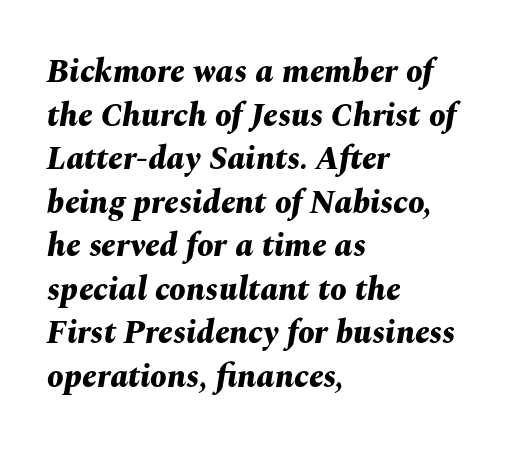
Caption: standard tracking, unaltered. Teacher's note: observe the even left margin — that is flush-left alignment. Is the type bold? Yes — the strokes are clearly thick and heavy. Here the designer chose a conventional face with non-uniform glyph widths.
